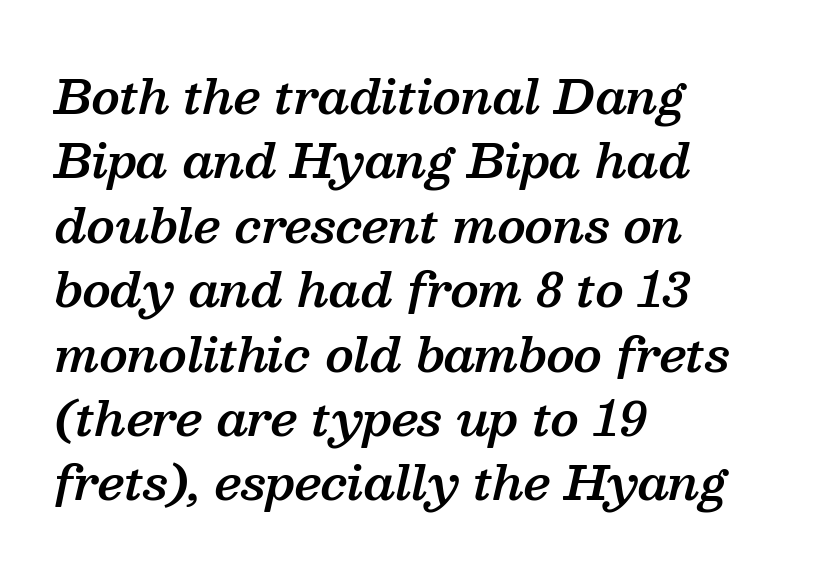
{"serif": "yes", "italic": "yes", "lean": "right", "slant_degrees": 13, "bold": "semi", "weight": "semibold", "width": "normal", "stroke_contrast": "medium", "x_height": "medium", "monospaced": "no", "underline": "no", "align": "left", "line_spacing": "normal", "line_spacing_ratio": 1.37, "letter_spacing": "normal", "letter_spacing_em": 0.0, "glyph_px": 47}
